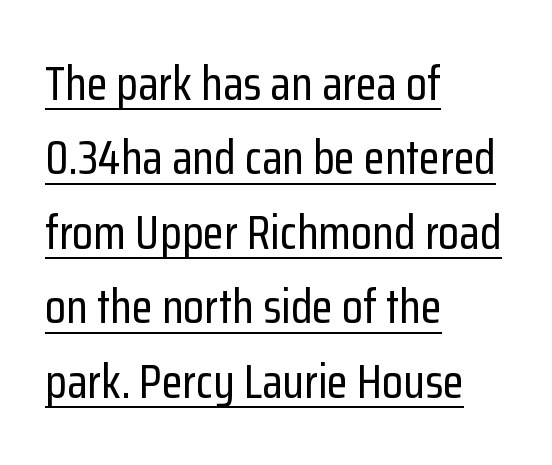
{"serif": "no", "italic": "no", "width": "condensed", "stroke_contrast": "low", "x_height": "medium", "monospaced": "no", "underline": "yes", "align": "left", "line_spacing": "normal", "line_spacing_ratio": 1.55, "letter_spacing": "normal", "letter_spacing_em": 0.0, "glyph_px": 48}
